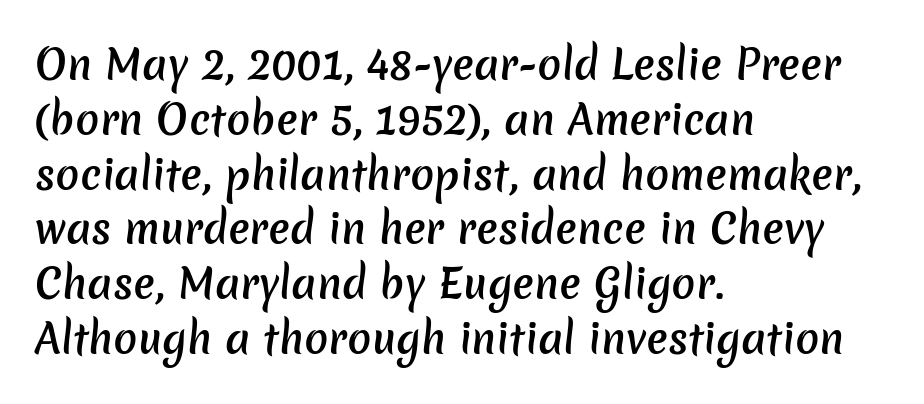
{"serif": "no", "bold": "semi", "weight": "semibold", "width": "normal", "stroke_contrast": "low", "x_height": "medium", "monospaced": "no", "underline": "no", "align": "left", "line_spacing": "normal", "line_spacing_ratio": 1.37, "letter_spacing": "normal", "letter_spacing_em": 0.0, "glyph_px": 40}
